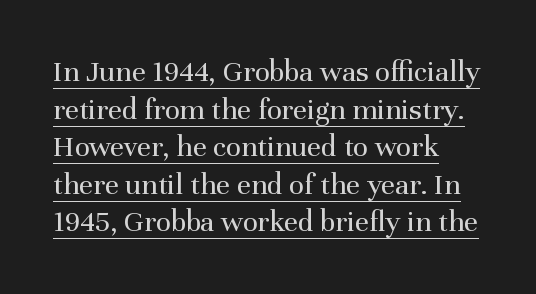
Q: Is the text bold? A: No.
Q: Is the text italic (slanted)? A: No, it is upright.
Q: Is the typeface a serif or a sans-serif typeface? A: Serif.
Q: Is the text underlined? A: Yes.
Q: How is the paragraph aligned? A: Left-aligned.
Q: Is the spacing between letters normal or unusually wide? A: Normal.
Q: Width (condensed, normal, or wide)? A: Normal.
Q: Stroke contrast? A: Medium.
Q: x-height? A: Medium.
Q: Monospaced? A: No.
